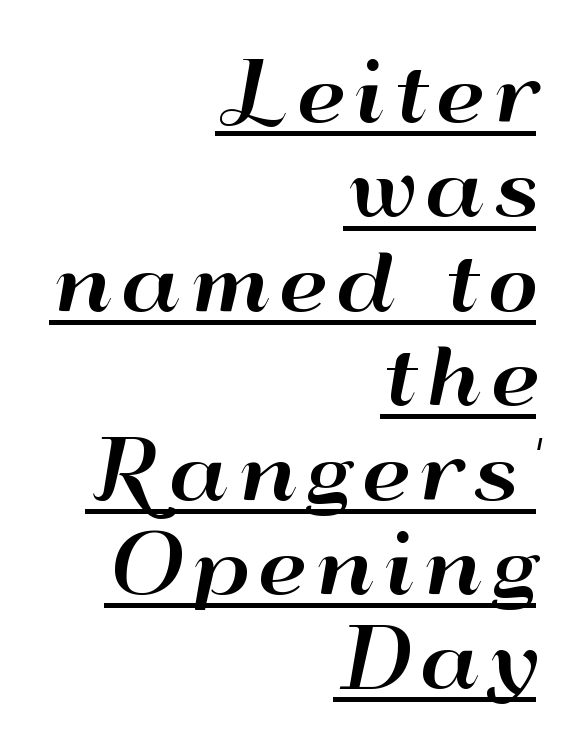
Q: Is the text italic (slanted)? A: Yes.
Q: Is the typeface a serif or a sans-serif typeface? A: Sans-serif.
Q: Is the text underlined? A: Yes.
Q: How is the paragraph aligned? A: Right-aligned.
Q: Width (condensed, normal, or wide)? A: Wide.
Q: Stroke contrast? A: High.
Q: x-height? A: Small.
Q: Monospaced? A: No.
